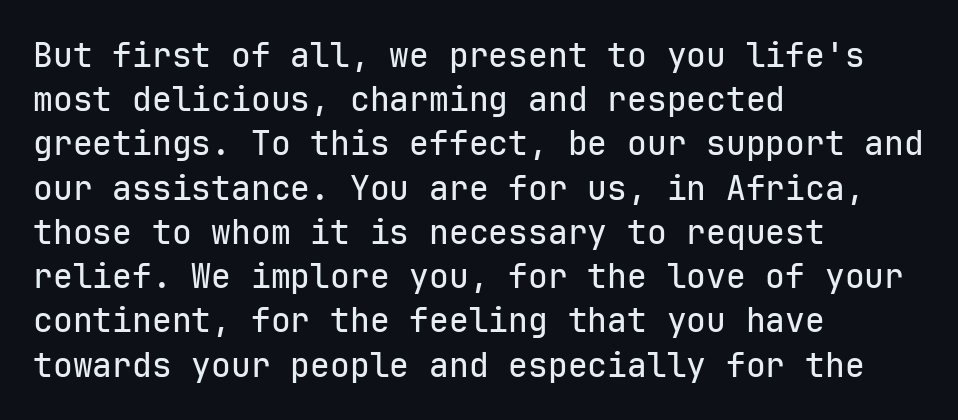
{"serif": "no", "italic": "no", "width": "normal", "stroke_contrast": "low", "x_height": "medium", "monospaced": "yes", "underline": "no", "align": "left", "line_spacing": "normal", "line_spacing_ratio": 1.34, "letter_spacing": "normal", "letter_spacing_em": 0.0, "glyph_px": 33}
